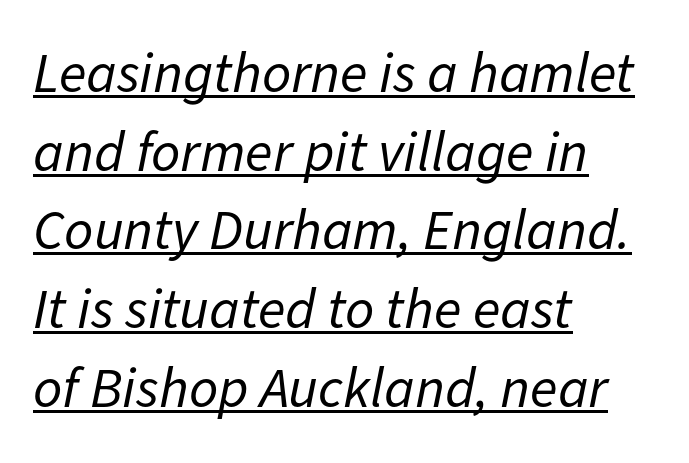
Q: Is the text bold? A: No.
Q: Is the text italic (slanted)? A: Yes, it leans right by about 11 degrees.
Q: Is the text underlined? A: Yes.
Q: How is the paragraph aligned? A: Left-aligned.
Q: Is the spacing between letters normal or unusually wide? A: Normal.
Q: Is the spacing between lines tight, normal or loose? A: Normal.
Q: Width (condensed, normal, or wide)? A: Normal.
Q: Stroke contrast? A: Low.
Q: x-height? A: Medium.
Q: Monospaced? A: No.
